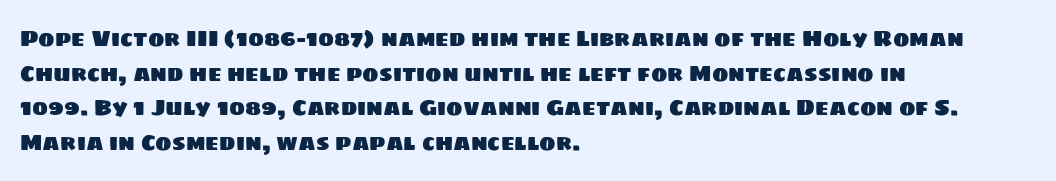
The image shows 22 px text type; set left-aligned, normal line spacing (1.57x), normal letter spacing, not underlined.
